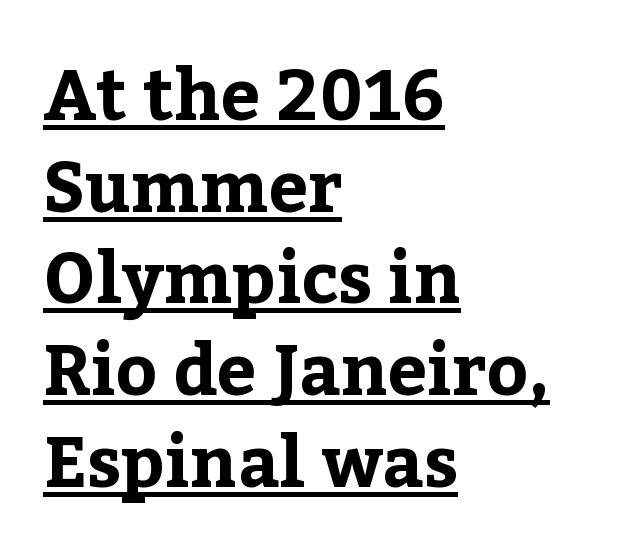
The image shows 70 px bold serif type, upright; set left-aligned, normal line spacing (1.31x), normal letter spacing, underlined; low stroke contrast and a medium x-height.
